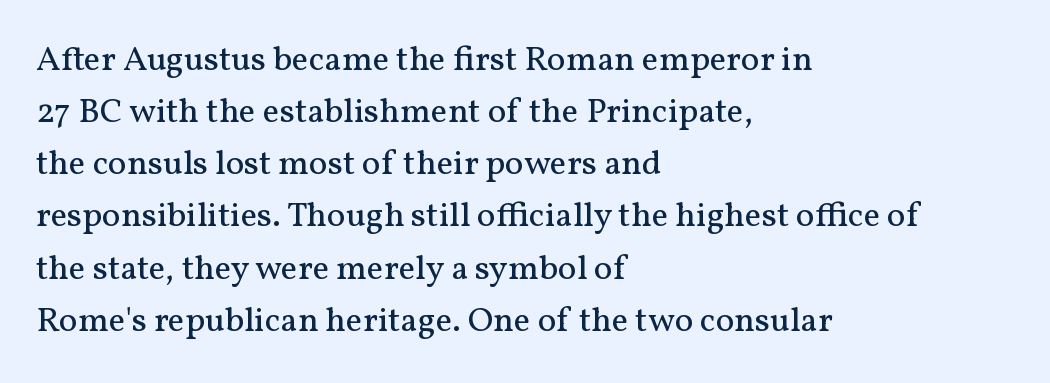
The image shows 35 px regular-weight serif type, upright; set left-aligned, normal line spacing (1.49x), normal letter spacing, not underlined; medium stroke contrast and a medium x-height.
